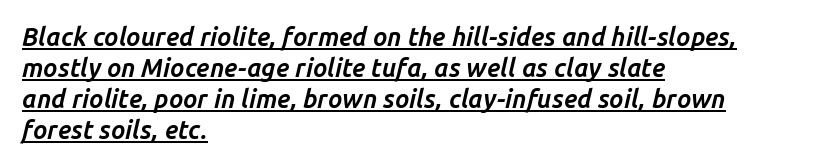
Q: Is the text bold? A: Yes.
Q: Is the text italic (slanted)? A: Yes, it leans right by about 14 degrees.
Q: Is the text underlined? A: Yes.
Q: How is the paragraph aligned? A: Left-aligned.
Q: Is the spacing between letters normal or unusually wide? A: Normal.
